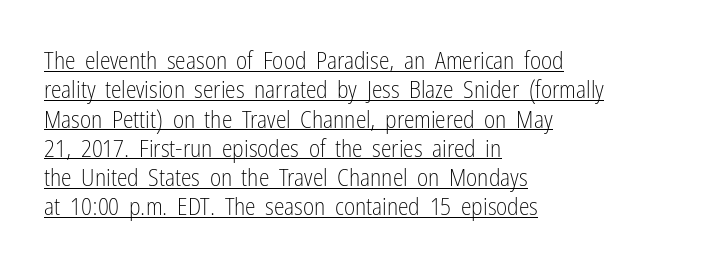
{"italic": "no", "bold": "no", "underline": "yes", "align": "left", "line_spacing_ratio": 1.22, "letter_spacing": "normal", "letter_spacing_em": 0.0, "glyph_px": 24}
